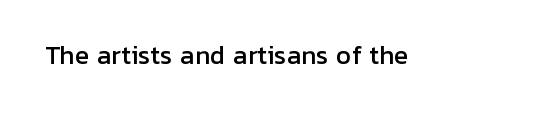
The image shows 24 px text type, upright; set normal letter spacing, not underlined.
